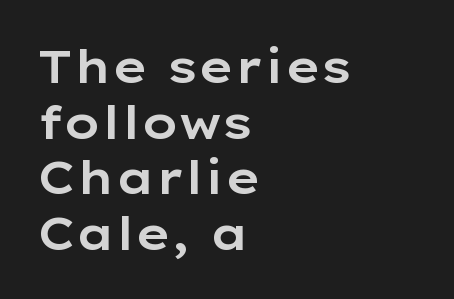
You could call the tracking neutral — neither tight nor loose. The gap between lines stays unmarked. The letters advance in unequal steps, a hallmark of proportional type. The letters stand upright; this is a roman face.
